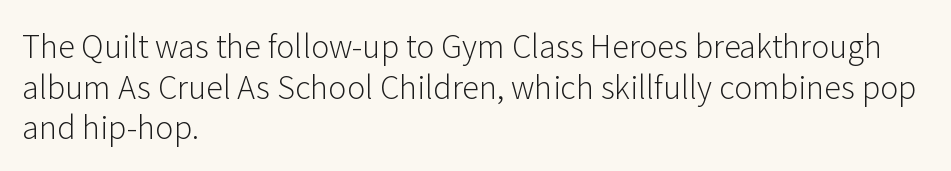
{"serif": "no", "italic": "no", "bold": "no", "weight": "light", "width": "normal", "stroke_contrast": "low", "x_height": "medium", "monospaced": "no", "underline": "no", "align": "left", "line_spacing": "normal", "line_spacing_ratio": 1.31, "letter_spacing": "normal", "letter_spacing_em": 0.0, "glyph_px": 31}
